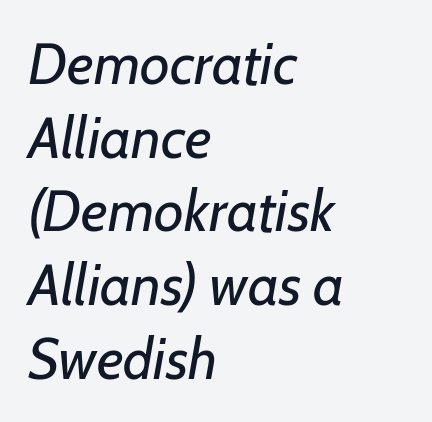
Each letter keeps its own natural width here, so spacing adapts to shape. Short note: letters normally spaced. Yep, that's italic — everything's leaning. Is there much room between lines? A standard amount, neither cramped nor airy. Unmarked baselines from the first word to the last.
